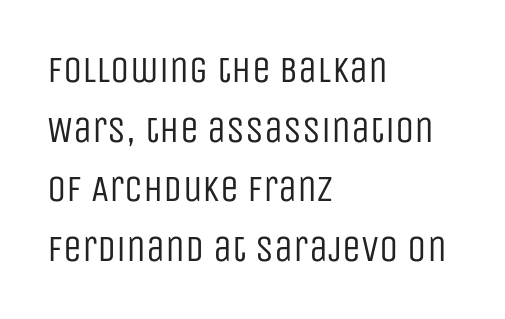
The image shows 38 px regular-weight, condensed sans-serif type, upright; set left-aligned, normal line spacing (1.57x), normal letter spacing, not underlined; low stroke contrast and a large x-height.
